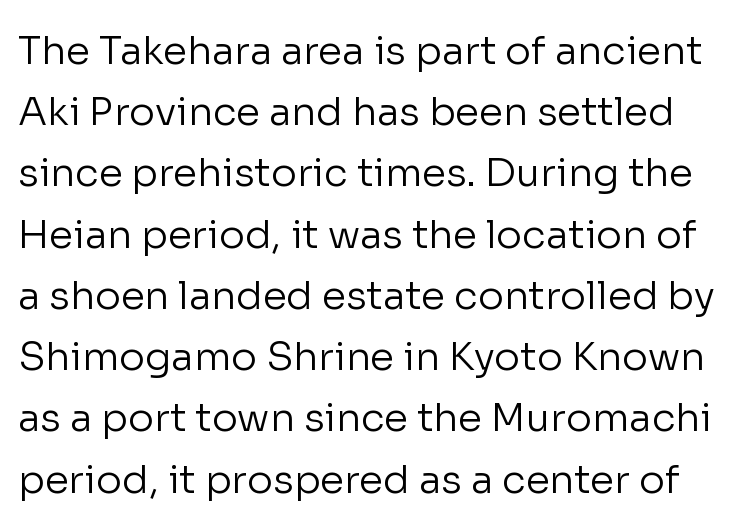
The image shows 39 px regular-weight sans-serif type, upright; set normal line spacing (1.57x), normal letter spacing, not underlined; low stroke contrast and a medium x-height.
